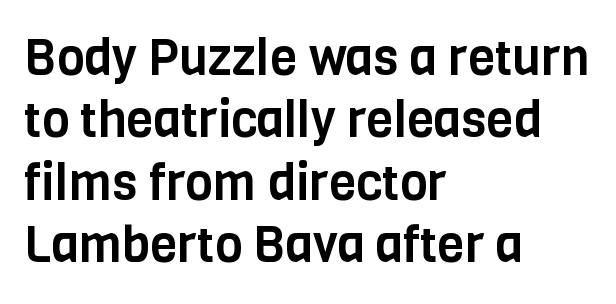
Q: Is the text italic (slanted)? A: No, it is upright.
Q: Is the typeface a serif or a sans-serif typeface? A: Sans-serif.
Q: Is the text underlined? A: No.
Q: How is the paragraph aligned? A: Left-aligned.
Q: Is the spacing between letters normal or unusually wide? A: Normal.
Q: Is the spacing between lines tight, normal or loose? A: Normal.
Q: Width (condensed, normal, or wide)? A: Condensed.
Q: Stroke contrast? A: Low.
Q: x-height? A: Large.
Q: Monospaced? A: No.
